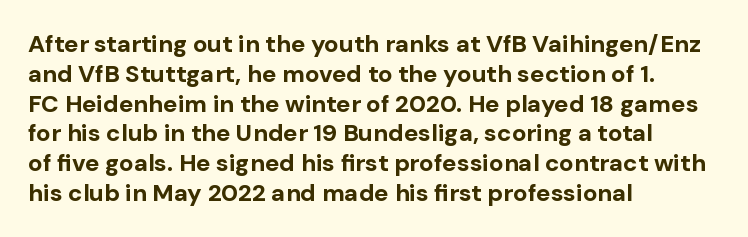
{"italic": "no", "bold": "yes", "underline": "no", "align": "left", "line_spacing_ratio": 1.24, "letter_spacing": "normal", "letter_spacing_em": 0.0, "glyph_px": 24}
